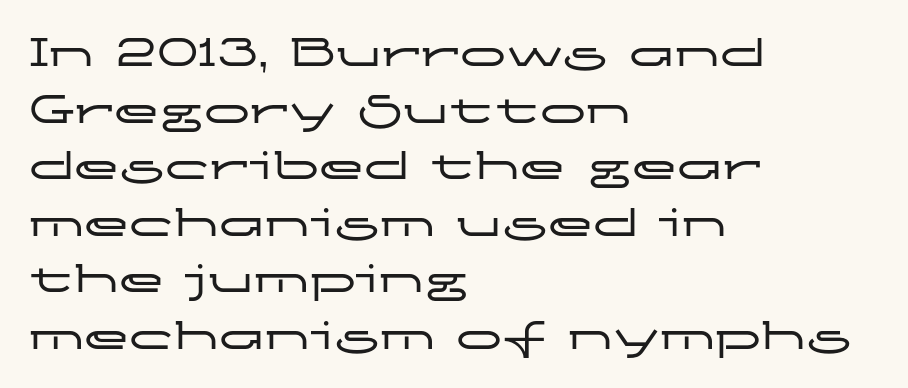
The image shows 46 px wide sans-serif type, upright; set left-aligned, line spacing 1.23x, normal letter spacing, not underlined; low stroke contrast and a medium x-height.
